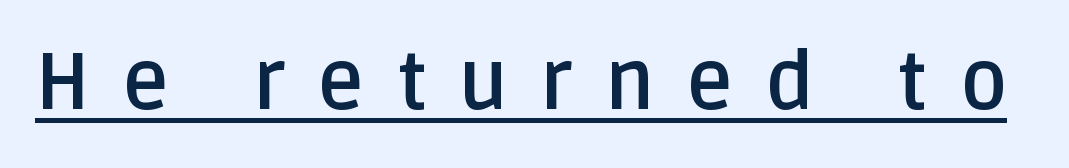
The image shows 80 px semibold sans-serif type, upright; set unusually wide letter spacing (+0.4 em), underlined; low stroke contrast and a large x-height.
